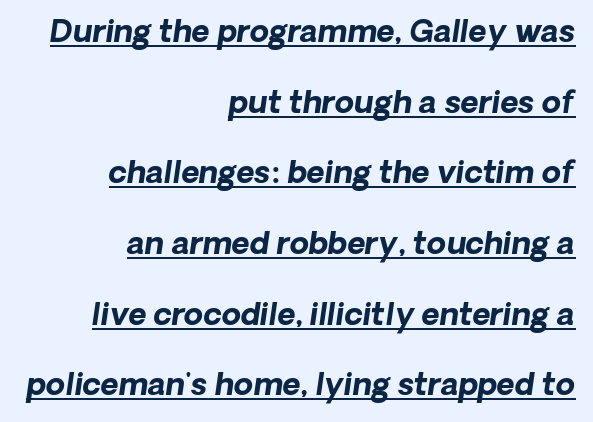
{"serif": "no", "bold": "yes", "weight": "bold", "width": "normal", "stroke_contrast": "low", "x_height": "medium", "monospaced": "no", "underline": "yes", "align": "right", "line_spacing": "loose", "line_spacing_ratio": 2.28, "letter_spacing": "normal", "letter_spacing_em": 0.0, "glyph_px": 31}
